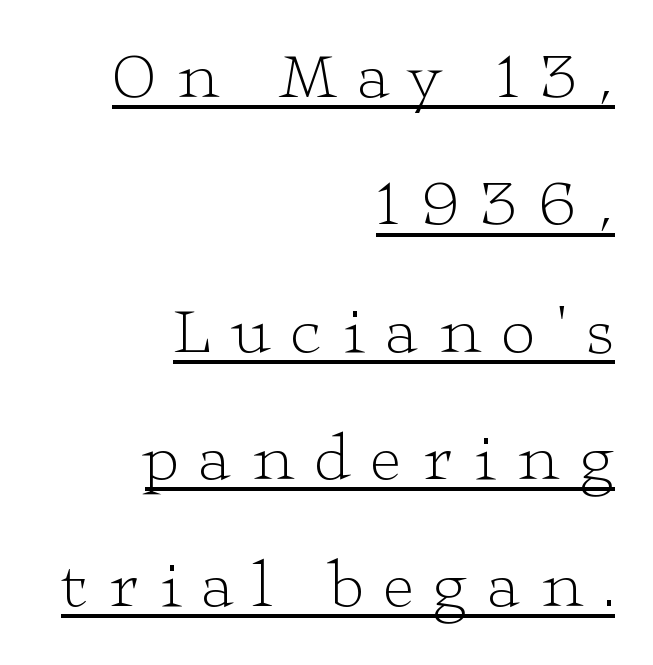
The compositor pushed each line to the right boundary. Glance below the letters and you will spot a drawn line. Here the designer chose a conventional face with non-uniform glyph widths. The gaps between neighbouring characters are conspicuously large.
